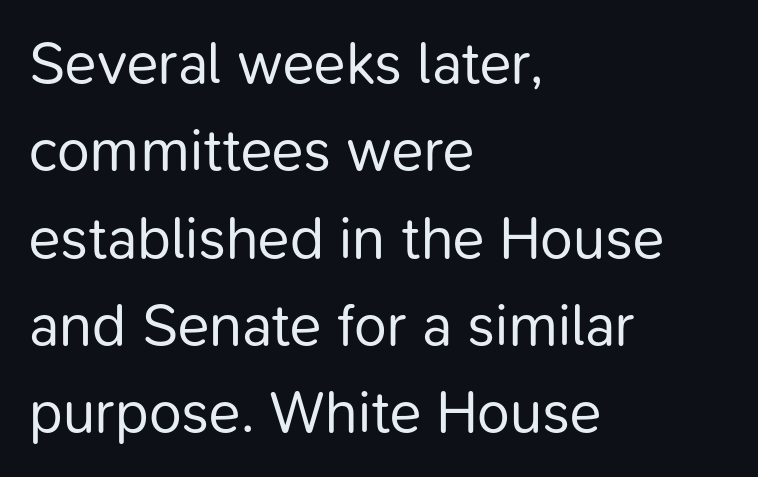
{"serif": "no", "italic": "no", "bold": "no", "weight": "regular", "width": "normal", "stroke_contrast": "low", "x_height": "medium", "monospaced": "no", "underline": "no", "align": "left", "line_spacing": "normal", "line_spacing_ratio": 1.48, "letter_spacing": "normal", "letter_spacing_em": 0.0, "glyph_px": 59}
